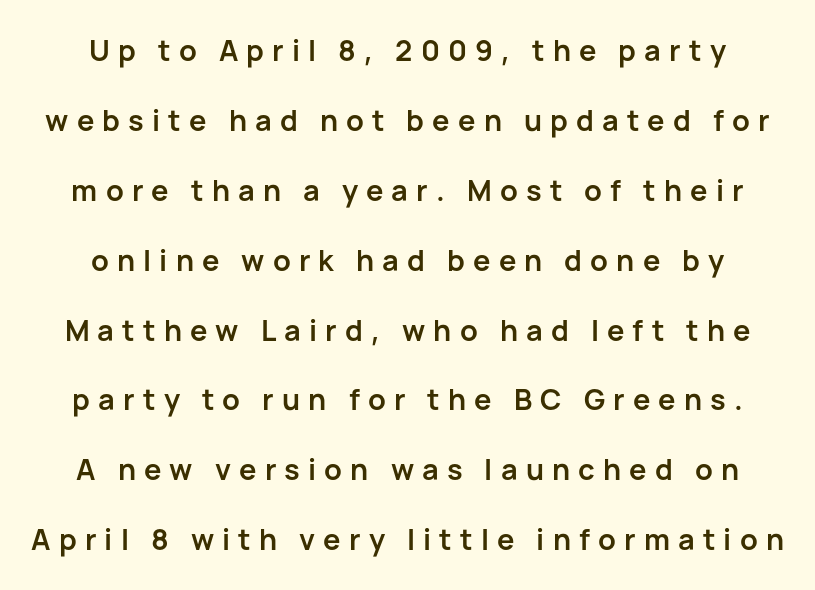
Q: Is the text bold? A: Yes.
Q: Is the text italic (slanted)? A: No, it is upright.
Q: Is the typeface a serif or a sans-serif typeface? A: Sans-serif.
Q: Is the text underlined? A: No.
Q: How is the paragraph aligned? A: Centered.
Q: Is the spacing between letters normal or unusually wide? A: Unusually wide.
Q: Is the spacing between lines tight, normal or loose? A: Loose.
Q: Width (condensed, normal, or wide)? A: Normal.
Q: Stroke contrast? A: Low.
Q: x-height? A: Medium.
Q: Monospaced? A: No.
